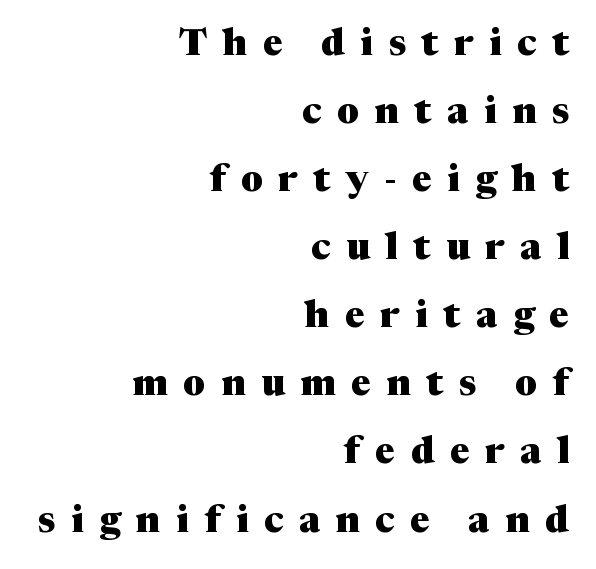
The image shows 37 px heavy serif type, upright; set right-aligned, line spacing 1.84x, unusually wide letter spacing (+0.42 em), not underlined; medium stroke contrast and a medium x-height.
